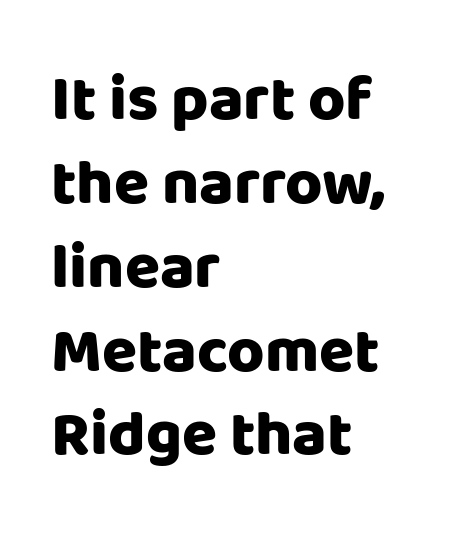
Regular leading. Note the varied advance widths — an 'i' is clearly narrower than an 'm'. Rendered with straight, roman letterforms. Glyph-to-glyph distance matches everyday printed text. Reading down the block, your eye returns to a fixed left position each line. Unmarked baselines from the first word to the last.
